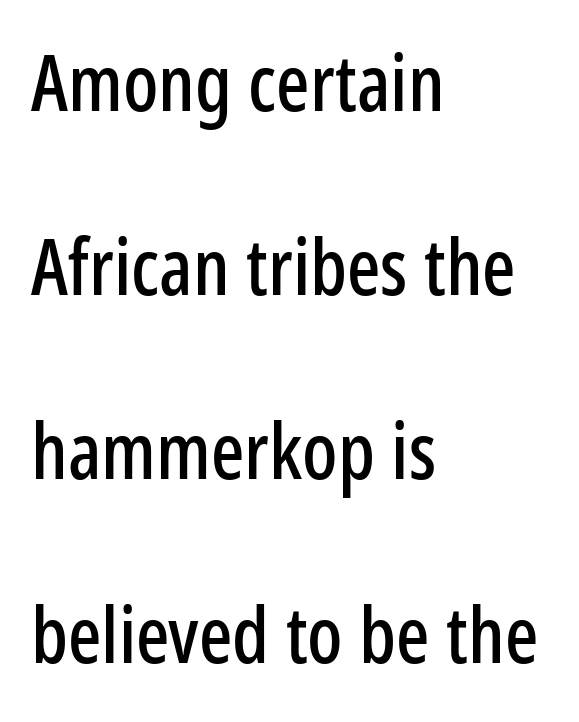
The image shows 78 px condensed sans-serif type, upright; set left-aligned, loose line spacing (2.36x), normal letter spacing, not underlined; low stroke contrast and a medium x-height.
